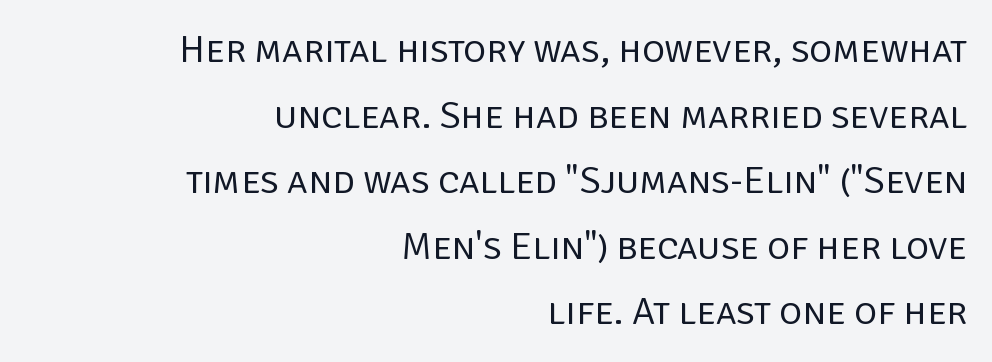
{"serif": "no", "italic": "no", "bold": "no", "weight": "regular", "width": "normal", "stroke_contrast": "low", "x_height": "large", "monospaced": "no", "underline": "no", "align": "right", "line_spacing": "normal", "line_spacing_ratio": 1.68, "letter_spacing": "normal", "letter_spacing_em": 0.0, "glyph_px": 39}
